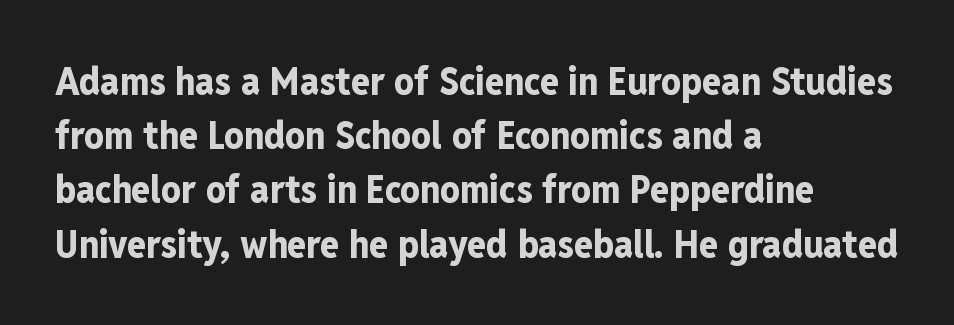
Q: Is the text bold? A: Yes.
Q: Is the text italic (slanted)? A: No, it is upright.
Q: Is the typeface a serif or a sans-serif typeface? A: Sans-serif.
Q: Is the text underlined? A: No.
Q: How is the paragraph aligned? A: Left-aligned.
Q: Is the spacing between letters normal or unusually wide? A: Normal.
Q: Is the spacing between lines tight, normal or loose? A: Normal.
Q: Width (condensed, normal, or wide)? A: Condensed.
Q: Stroke contrast? A: Low.
Q: x-height? A: Medium.
Q: Monospaced? A: No.
